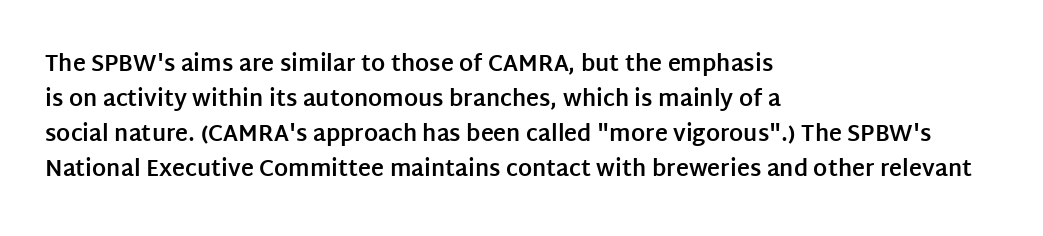
The image shows 22 px bold type, upright; set left-aligned, normal line spacing (1.59x), normal letter spacing, not underlined.
